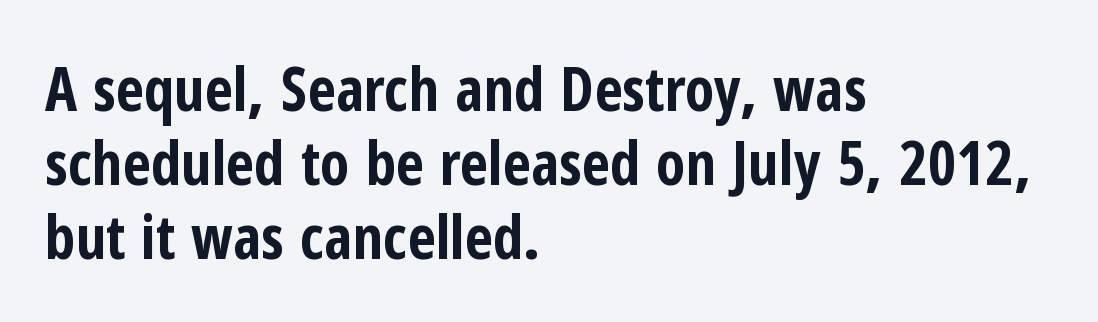
Is the letter spacing exaggerated? No — it looks like the ordinary default. Proportional: the letters do not fall into vertical columns. Alignment: flush left. The type family on display is of the sans-serif kind. Look at the stroke-to-counter ratio: heavy, a bold.
